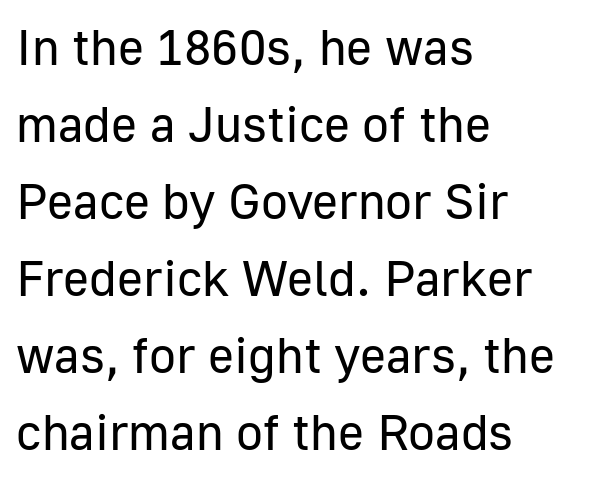
{"serif": "no", "italic": "no", "bold": "no", "weight": "regular", "width": "normal", "stroke_contrast": "low", "x_height": "medium", "monospaced": "no", "underline": "no", "align": "left", "line_spacing": "normal", "line_spacing_ratio": 1.54, "letter_spacing": "normal", "letter_spacing_em": 0.0, "glyph_px": 50}
